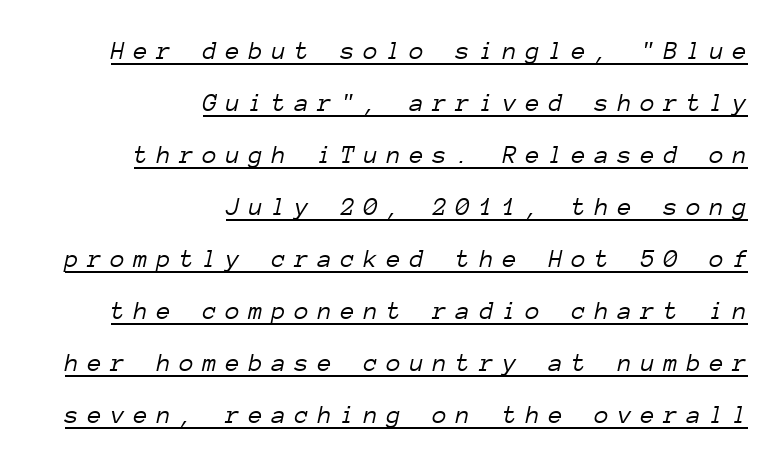
Inter-character spacing is expanded well beyond the font's built-in metrics. The typesetter chose a ragged-left arrangement here. Underlining? Definitely there. Successive baselines arrive slowly, with a big drop between each. Is the type slanted? Yes — the strokes lean at a clear angle. A light-to-regular cut is what we see here.
